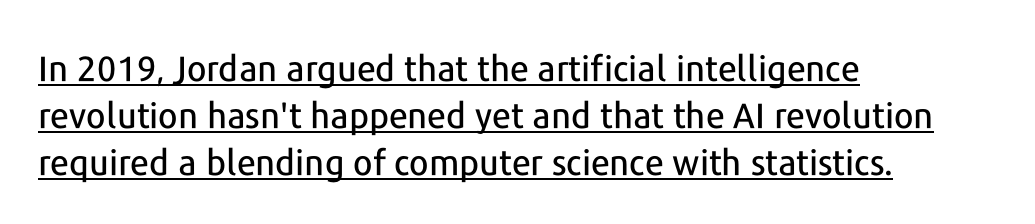
Q: Is the text italic (slanted)? A: No, it is upright.
Q: Is the typeface a serif or a sans-serif typeface? A: Sans-serif.
Q: Is the text underlined? A: Yes.
Q: How is the paragraph aligned? A: Left-aligned.
Q: Is the spacing between letters normal or unusually wide? A: Normal.
Q: Is the spacing between lines tight, normal or loose? A: Normal.
Q: Width (condensed, normal, or wide)? A: Normal.
Q: Stroke contrast? A: Low.
Q: x-height? A: Medium.
Q: Monospaced? A: No.
